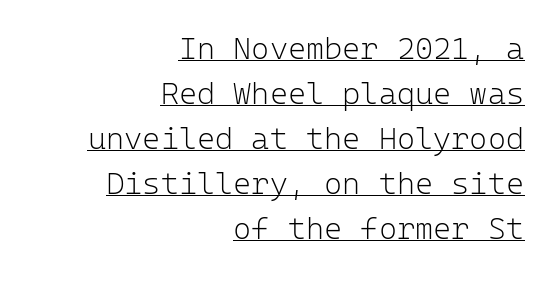
The image shows 31 px light sans-serif type, upright, monospaced; set right-aligned, normal line spacing (1.45x), normal letter spacing, underlined; low stroke contrast and a medium x-height.
